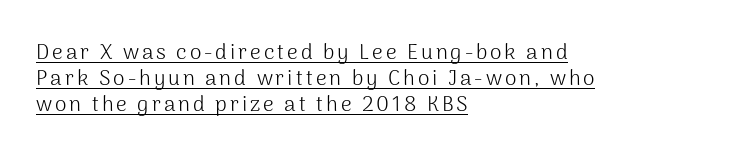
{"italic": "no", "bold": "no", "underline": "yes", "align": "left", "line_spacing": "normal", "line_spacing_ratio": 1.25, "glyph_px": 21}
